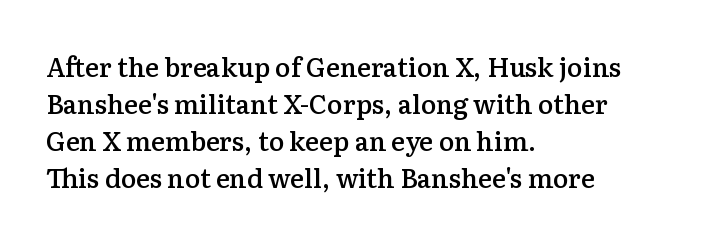
Successive baselines arrive at the customary interval. What weight is shown? A semibold, between regular and bold. The baseline area is clear. Compared with typical body copy, the letter spacing here is the same. When letters stand straight like this, we call the style roman or upright.
